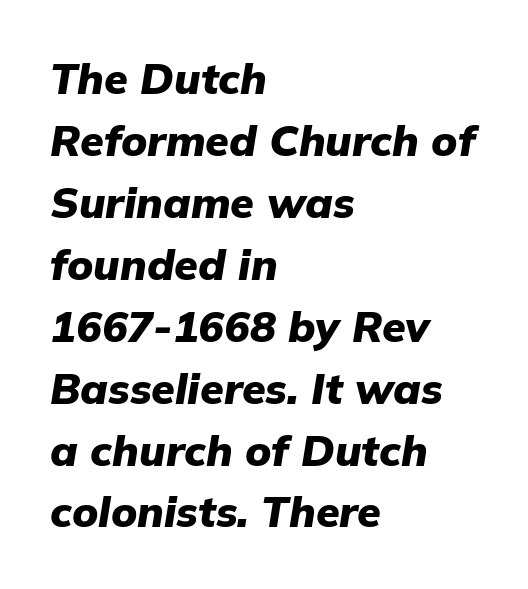
Q: Is the text bold? A: Yes.
Q: Is the text italic (slanted)? A: Yes, it leans right by about 9 degrees.
Q: Is the text underlined? A: No.
Q: How is the paragraph aligned? A: Left-aligned.
Q: Is the spacing between letters normal or unusually wide? A: Normal.
Q: Is the spacing between lines tight, normal or loose? A: Normal.
Q: Width (condensed, normal, or wide)? A: Normal.
Q: Stroke contrast? A: Low.
Q: x-height? A: Medium.
Q: Monospaced? A: No.
